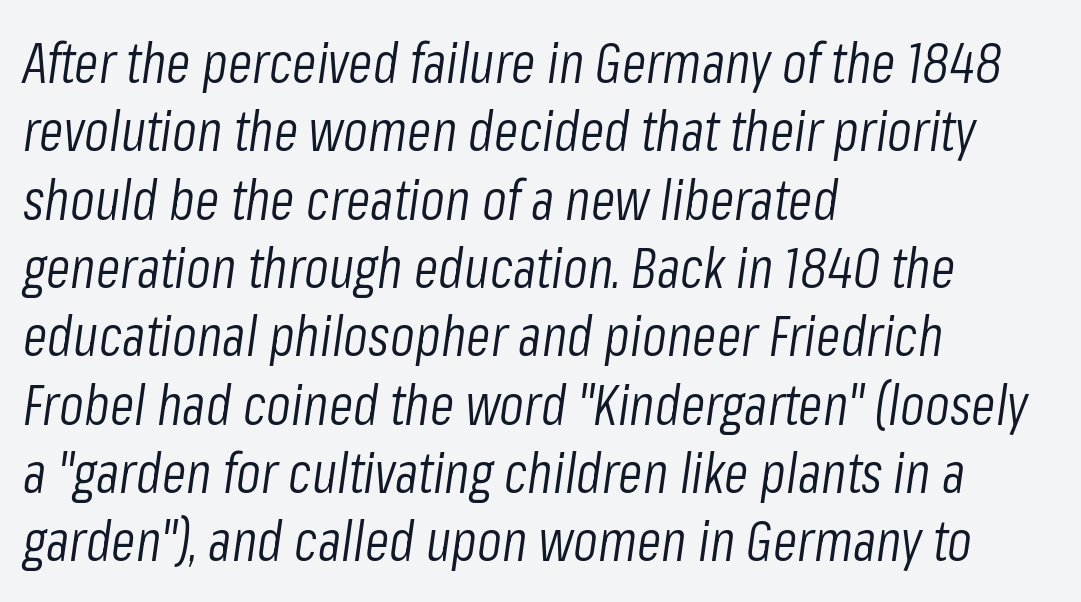
Think of a printed novel: that variable character pitch is what you see here. The words here are not underlined. The typesetter chose a ragged-right arrangement here. Stem width sits at or under what a default text font uses. The font's italic variant was chosen for this text.
